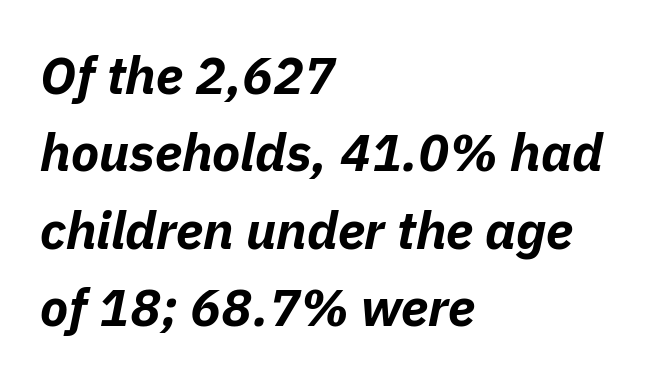
Q: Is the text bold? A: Yes.
Q: Is the text italic (slanted)? A: Yes, it leans right by about 11 degrees.
Q: Is the text underlined? A: No.
Q: How is the paragraph aligned? A: Left-aligned.
Q: Is the spacing between letters normal or unusually wide? A: Normal.
Q: Is the spacing between lines tight, normal or loose? A: Normal.
Q: Width (condensed, normal, or wide)? A: Normal.
Q: Stroke contrast? A: Low.
Q: x-height? A: Medium.
Q: Monospaced? A: No.
